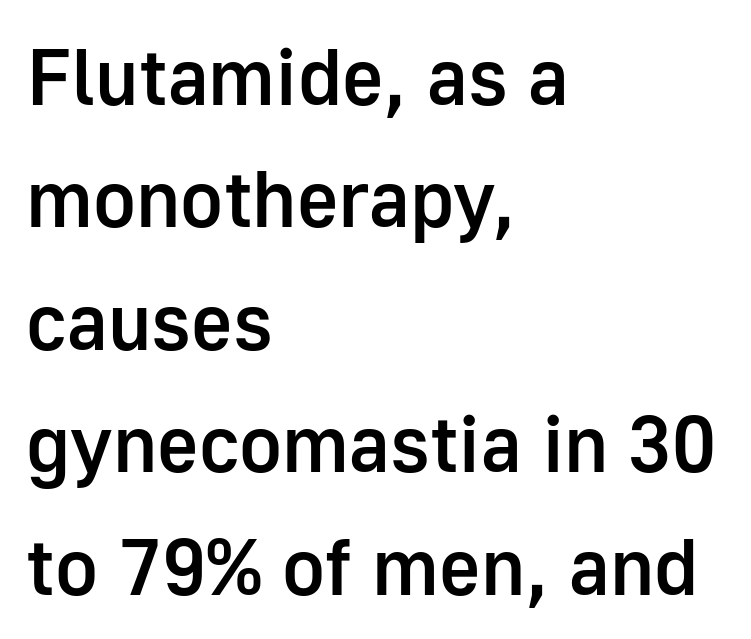
The letters carry no serifs — their stems end cleanly without finishing strokes. Check under the words: just untouched page. Here the designer chose a conventional face with non-uniform glyph widths. Interline gaps are of average width in this sample.
